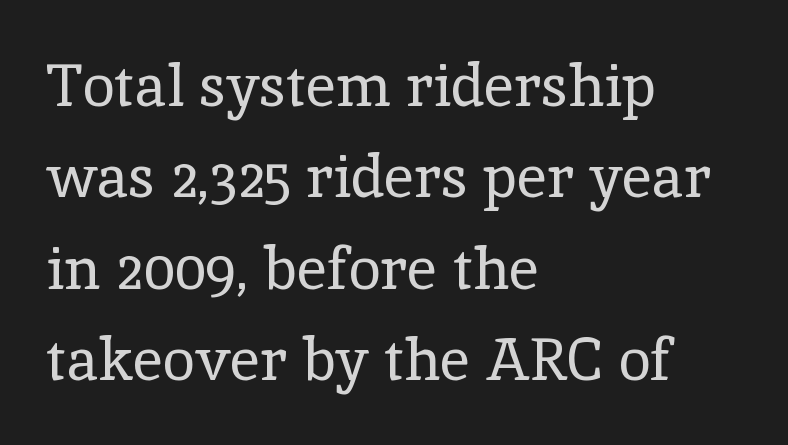
The face used here is seriffed, in the tradition of book romans. The face used here is rendered with its standard letterfit. This reads as an unemphasized weight, regular at the heaviest. Lines of text with bare space underneath. Notice how descenders clear the ascenders below comfortably — that's standard leading.
